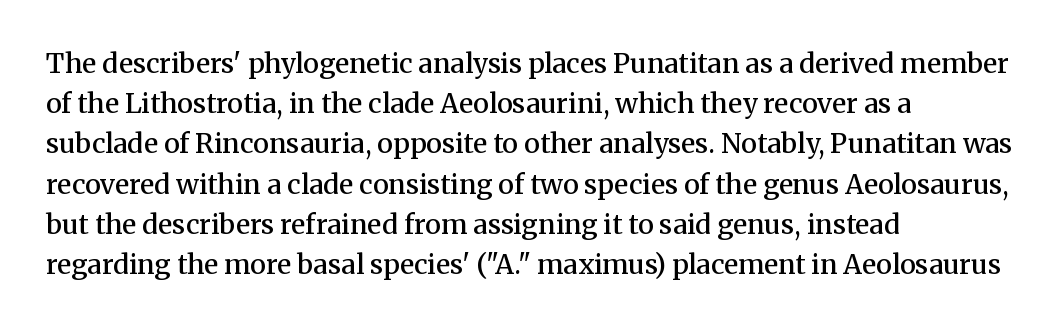
{"italic": "no", "bold": "semi", "underline": "no", "align": "left", "line_spacing": "normal", "line_spacing_ratio": 1.49, "letter_spacing": "normal", "letter_spacing_em": 0.0, "glyph_px": 27}
